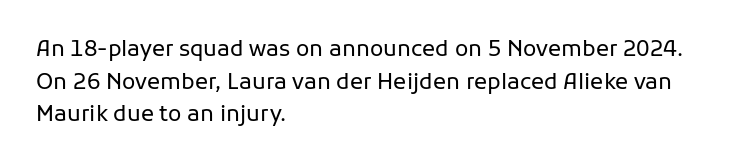
The image shows 22 px text type, upright; set left-aligned, normal line spacing (1.48x), normal letter spacing, not underlined.
